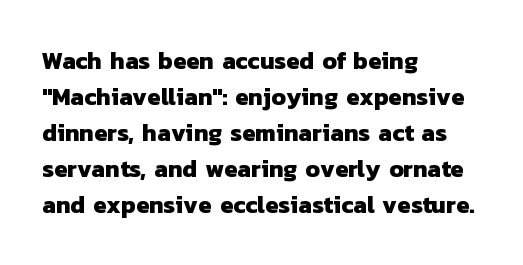
The image shows 24 px bold type; set left-aligned, normal line spacing (1.5x), normal letter spacing, not underlined.
